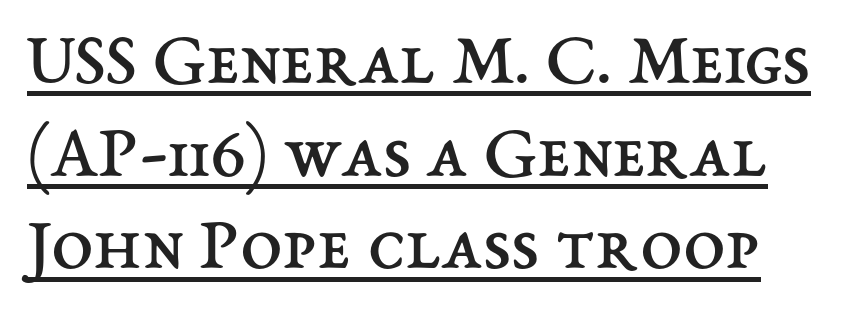
{"italic": "no", "bold": "no", "weight": "regular", "width": "normal", "stroke_contrast": "medium", "x_height": "medium", "monospaced": "no", "underline": "yes", "line_spacing_ratio": 1.22, "letter_spacing": "normal", "letter_spacing_em": 0.0, "glyph_px": 76}
